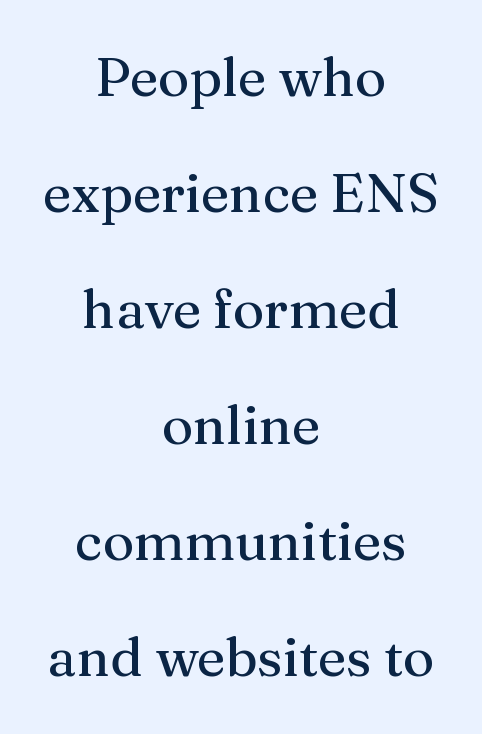
{"serif": "yes", "italic": "no", "width": "normal", "stroke_contrast": "medium", "x_height": "medium", "monospaced": "no", "underline": "no", "align": "center", "line_spacing": "loose", "line_spacing_ratio": 2.15, "letter_spacing": "normal", "letter_spacing_em": 0.0, "glyph_px": 54}
